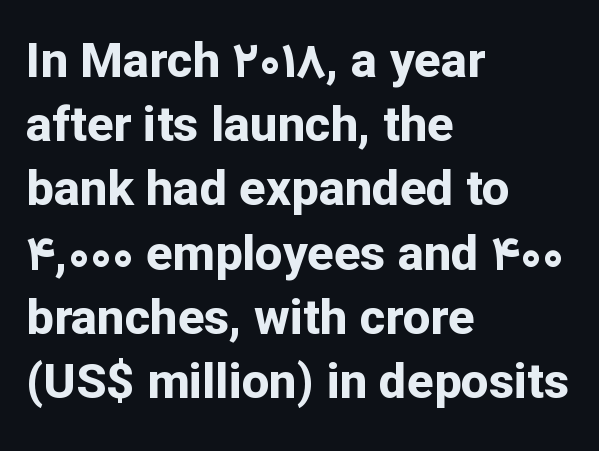
The letters are bold, with thick, heavy strokes. All the whitespace from short lines collects on the right. The font's upright variant was chosen for this text. The zone under the glyphs is completely vacant.
